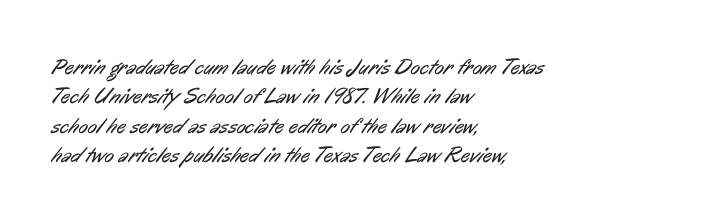
Q: Is the text bold? A: No.
Q: Is the text underlined? A: No.
Q: How is the paragraph aligned? A: Left-aligned.
Q: Is the spacing between letters normal or unusually wide? A: Normal.
Q: Is the spacing between lines tight, normal or loose? A: Normal.
